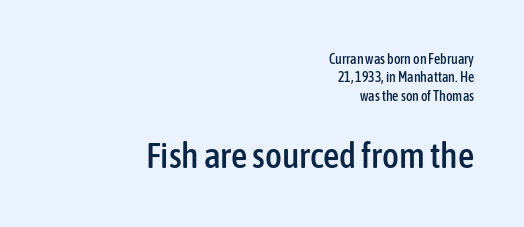
Q: Is the text italic (slanted)? A: No, it is upright.
Q: Is the typeface a serif or a sans-serif typeface? A: Sans-serif.
Q: Is the text underlined? A: No.
Q: How is the paragraph aligned? A: Right-aligned.
Q: Is the spacing between letters normal or unusually wide? A: Normal.
Q: Is the spacing between lines tight, normal or loose? A: Normal.
Q: Which block of text is set in a larger size, the first (top) or the second (bottom)? A: The second (bottom) one.
Q: Width (condensed, normal, or wide)? A: Condensed.
Q: Stroke contrast? A: Low.
Q: x-height? A: Medium.
Q: Monospaced? A: No.
